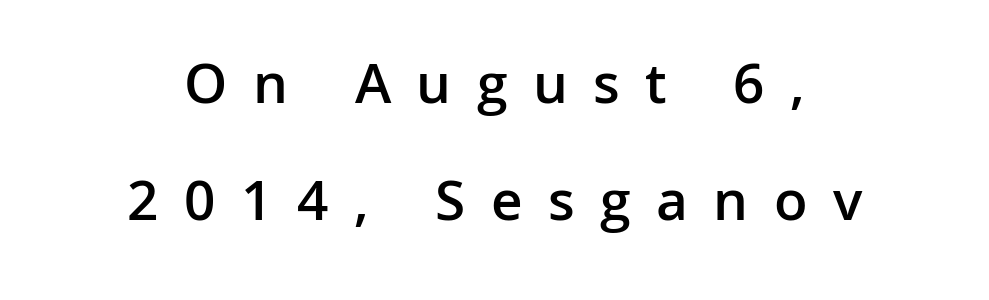
{"serif": "no", "italic": "no", "bold": "semi", "weight": "semibold", "width": "normal", "stroke_contrast": "low", "x_height": "medium", "monospaced": "no", "underline": "no", "align": "center", "line_spacing": "loose", "line_spacing_ratio": 1.98, "letter_spacing": "wide", "letter_spacing_em": 0.43, "glyph_px": 59}
